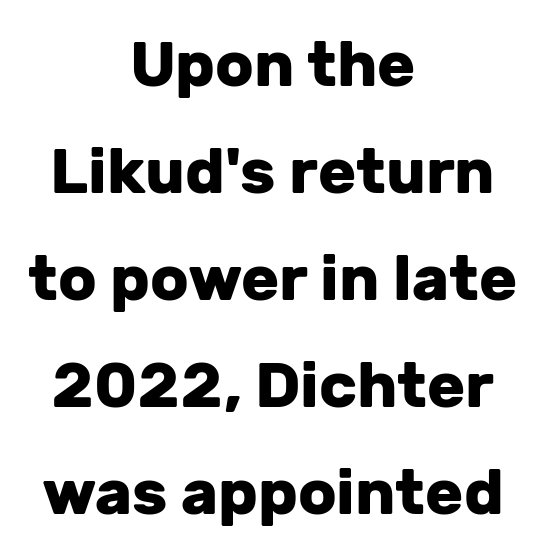
{"serif": "no", "italic": "no", "bold": "yes", "weight": "heavy", "width": "normal", "stroke_contrast": "low", "x_height": "medium", "monospaced": "no", "underline": "no", "align": "center", "line_spacing": "normal", "line_spacing_ratio": 1.7, "letter_spacing": "normal", "letter_spacing_em": 0.0, "glyph_px": 63}
